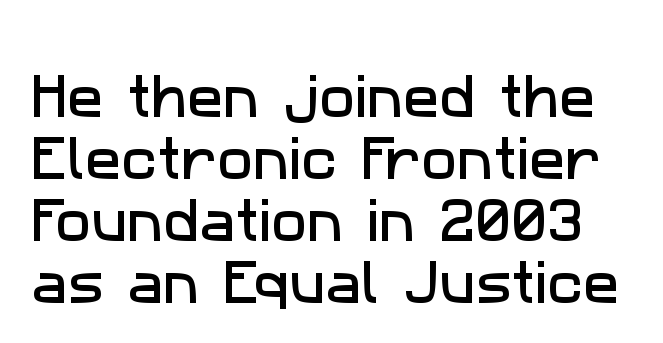
Q: Is the typeface a serif or a sans-serif typeface? A: Sans-serif.
Q: Is the text underlined? A: No.
Q: Is the spacing between letters normal or unusually wide? A: Normal.
Q: Is the spacing between lines tight, normal or loose? A: Normal.
Q: Width (condensed, normal, or wide)? A: Normal.
Q: Stroke contrast? A: Low.
Q: x-height? A: Medium.
Q: Monospaced? A: No.
